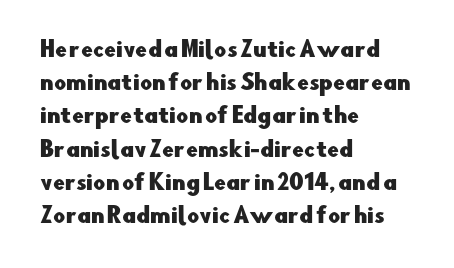
The tracking reads as untouched default to a designer's eye. Anything drawn beneath the words? Only blank space. Leading: standard. The lettering holds an erect, upright posture throughout.
